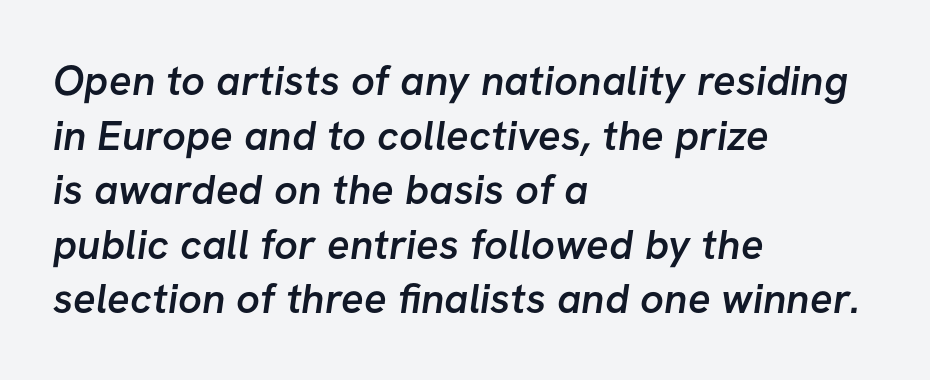
This sample has the flowing, uneven cadence of proportional lettering. These lines are set flush left with a ragged right edge. Evenly set lines give the paragraph a standard silhouette. Characters follow at the spacing the type designer built in. Regarding serifs, this sample does without them.
